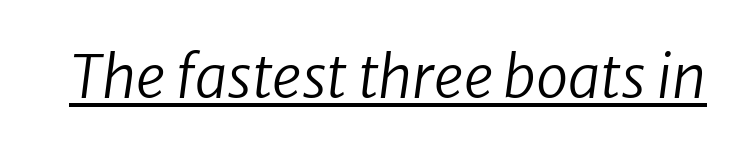
In terms of letterspacing, this is plain default setting. Think of a printed novel: that variable character pitch is what you see here. Quick note: underline on. The letters look calm and open, with moderate or lighter stems.
